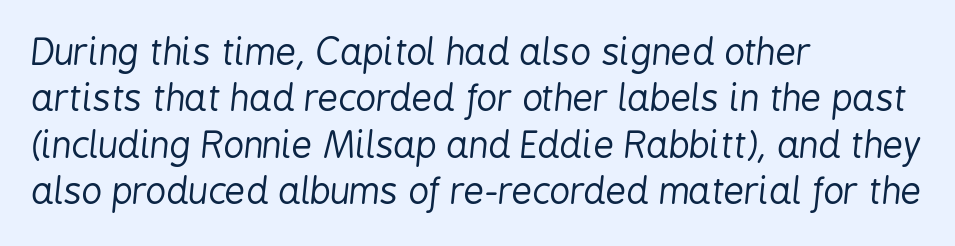
The image shows 36 px regular-weight, condensed type, italic (leaning right); set left-aligned, normal line spacing (1.29x), normal letter spacing, not underlined; low stroke contrast and a medium x-height.
